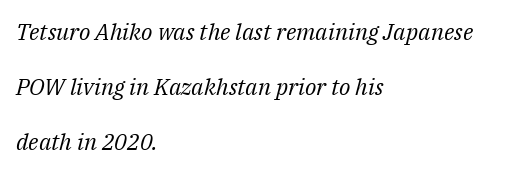
A classic flush-left, rag-right setting is used for this passage. Look at the tracking — it's just the regular setting, nothing added. The cut favours lightness, reaching ordinary text weight at its darkest. The string is rendered with underlining switched off. Vertically, the passage feels expansive, rows floating well apart. Rendered with sloped, italic letterforms.
